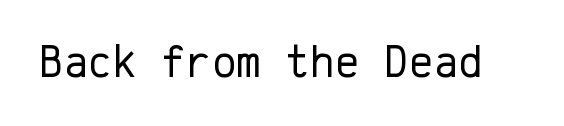
The image shows 47 px regular-weight sans-serif type, upright, monospaced; set normal letter spacing, not underlined; low stroke contrast and a medium x-height.
